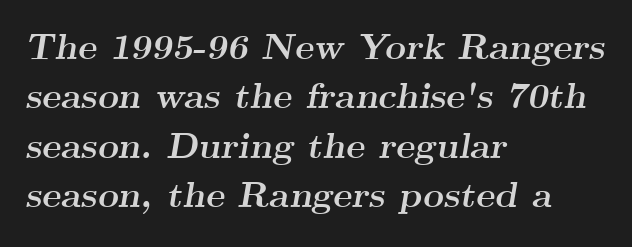
{"serif": "yes", "italic": "yes", "lean": "right", "slant_degrees": 9, "bold": "yes", "weight": "semibold", "width": "wide", "stroke_contrast": "medium", "x_height": "small", "monospaced": "no", "underline": "no", "align": "left", "line_spacing": "normal", "line_spacing_ratio": 1.37, "letter_spacing": "normal", "letter_spacing_em": 0.0, "glyph_px": 36}
